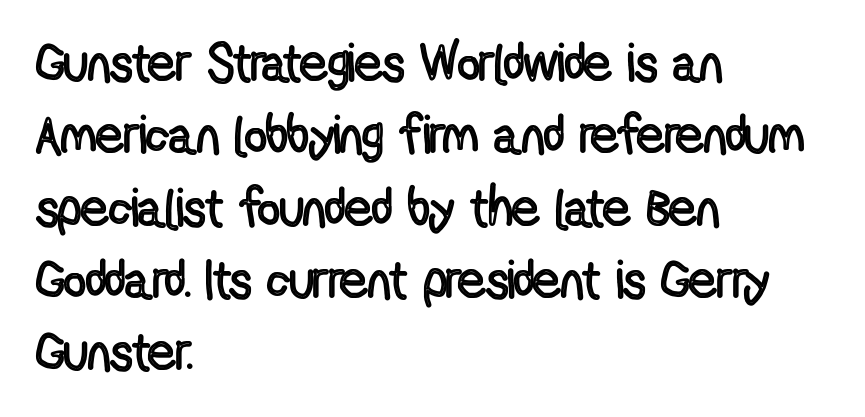
The image shows 54 px condensed type, upright; set left-aligned, normal line spacing (1.34x), normal letter spacing, not underlined; a medium x-height.
